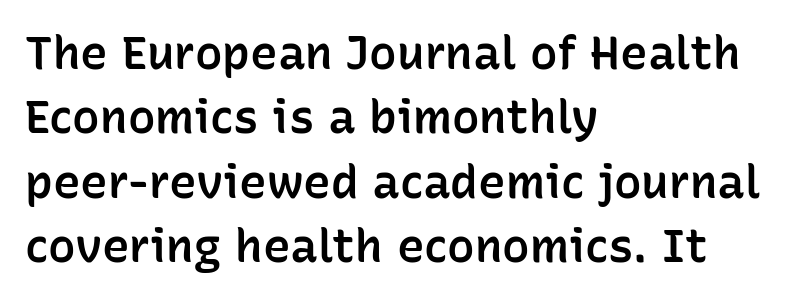
Q: Is the text bold? A: Semi-bold.
Q: Is the text italic (slanted)? A: No, it is upright.
Q: Is the typeface a serif or a sans-serif typeface? A: Sans-serif.
Q: Is the text underlined? A: No.
Q: How is the paragraph aligned? A: Left-aligned.
Q: Is the spacing between letters normal or unusually wide? A: Normal.
Q: Is the spacing between lines tight, normal or loose? A: Normal.
Q: Width (condensed, normal, or wide)? A: Normal.
Q: Stroke contrast? A: Low.
Q: x-height? A: Medium.
Q: Monospaced? A: No.
